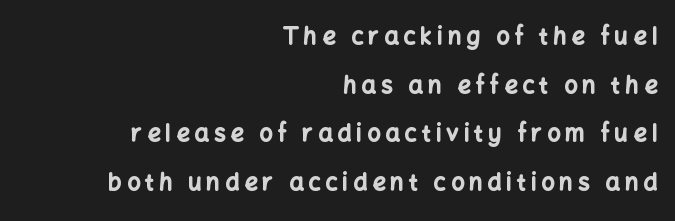
Q: Is the text bold? A: Yes.
Q: Is the text italic (slanted)? A: No, it is upright.
Q: Is the text underlined? A: No.
Q: How is the paragraph aligned? A: Right-aligned.
Q: Is the spacing between letters normal or unusually wide? A: Unusually wide.
Q: Is the spacing between lines tight, normal or loose? A: Loose.
